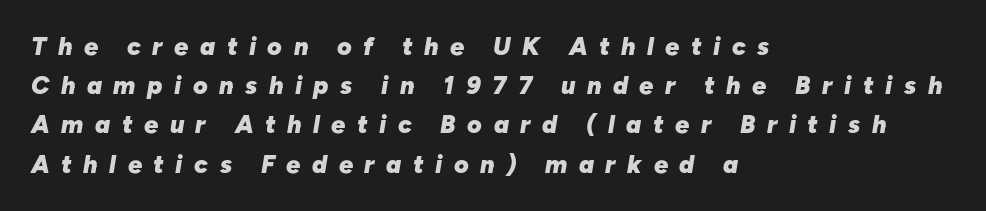
The image shows 25 px bold type, italic (leaning right); set left-aligned, normal line spacing (1.57x), unusually wide letter spacing (+0.46 em), not underlined.
